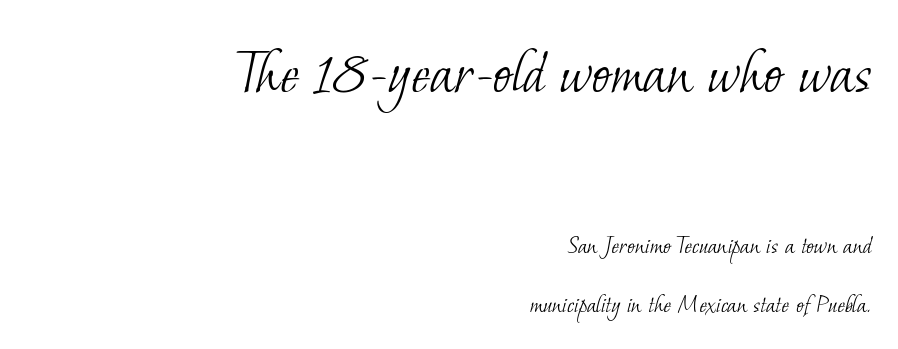
Q: Is the text bold? A: No.
Q: Is the typeface a serif or a sans-serif typeface? A: Serif.
Q: Is the text underlined? A: No.
Q: How is the paragraph aligned? A: Right-aligned.
Q: Is the spacing between letters normal or unusually wide? A: Normal.
Q: Is the spacing between lines tight, normal or loose? A: Loose.
Q: Which block of text is set in a larger size, the first (top) or the second (bottom)? A: The first (top) one.
Q: Width (condensed, normal, or wide)? A: Normal.
Q: Stroke contrast? A: Low.
Q: x-height? A: Small.
Q: Monospaced? A: No.
